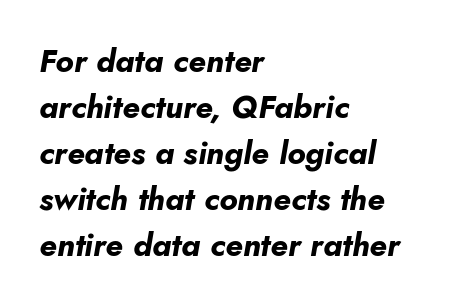
Q: Is the text bold? A: Yes.
Q: Is the text italic (slanted)? A: Yes, it leans right by about 10 degrees.
Q: Is the text underlined? A: No.
Q: How is the paragraph aligned? A: Left-aligned.
Q: Is the spacing between letters normal or unusually wide? A: Normal.
Q: Is the spacing between lines tight, normal or loose? A: Normal.
Q: Width (condensed, normal, or wide)? A: Normal.
Q: Stroke contrast? A: Low.
Q: x-height? A: Small.
Q: Monospaced? A: No.
